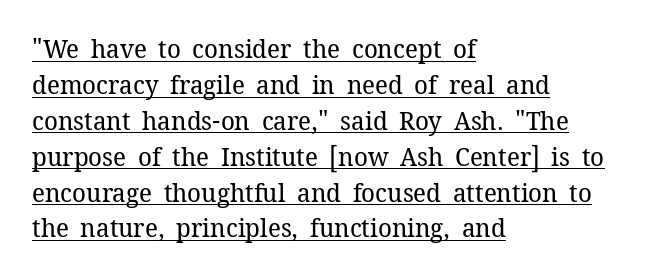
Caption: standard tracking, unaltered. Horizontal alignment here is leftward, the default for most running prose. Do the letters lean? They stand straight. The space between consecutive lines is moderate. The words here are underlined. The face looks like a standard text weight, possibly lighter.
